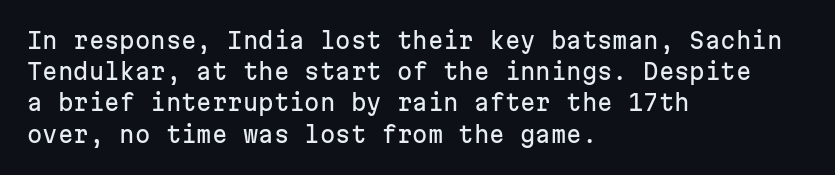
Nope, not italic — everything's standing straight. You could call the tracking neutral — neither tight nor loose. Descenders hang freely into open space. Vertical spacing — default. The compositor pushed each line to the left boundary.
